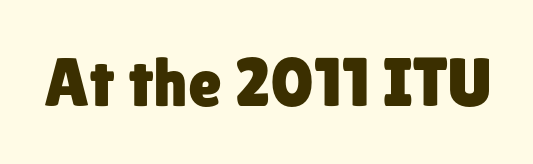
Q: Is the text italic (slanted)? A: No, it is upright.
Q: Is the typeface a serif or a sans-serif typeface? A: Sans-serif.
Q: Is the text underlined? A: No.
Q: Is the spacing between letters normal or unusually wide? A: Normal.
Q: Width (condensed, normal, or wide)? A: Normal.
Q: Stroke contrast? A: Low.
Q: x-height? A: Medium.
Q: Monospaced? A: No.
